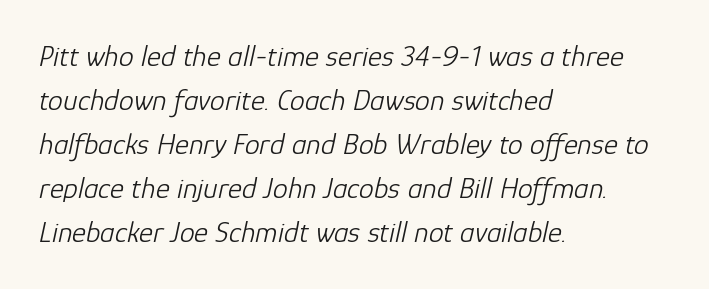
The passage shown is typed in a proportional face where columns would drift. Italic: yes, the glyphs are oblique. No extra tracking has been applied to these lines. The paragraph has a hard left edge and a soft right edge.
